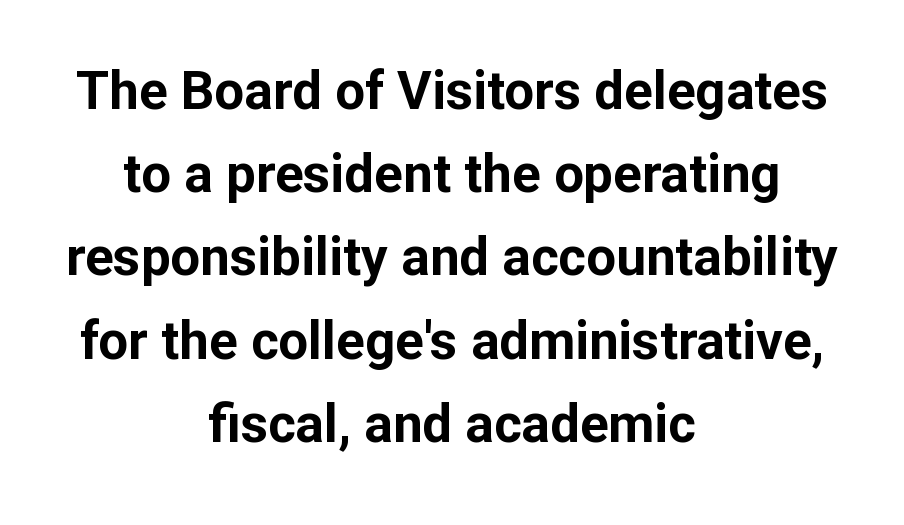
Q: Is the text bold? A: Yes.
Q: Is the text italic (slanted)? A: No, it is upright.
Q: Is the typeface a serif or a sans-serif typeface? A: Sans-serif.
Q: Is the text underlined? A: No.
Q: How is the paragraph aligned? A: Centered.
Q: Is the spacing between letters normal or unusually wide? A: Normal.
Q: Is the spacing between lines tight, normal or loose? A: Normal.
Q: Width (condensed, normal, or wide)? A: Normal.
Q: Stroke contrast? A: Low.
Q: x-height? A: Medium.
Q: Monospaced? A: No.
